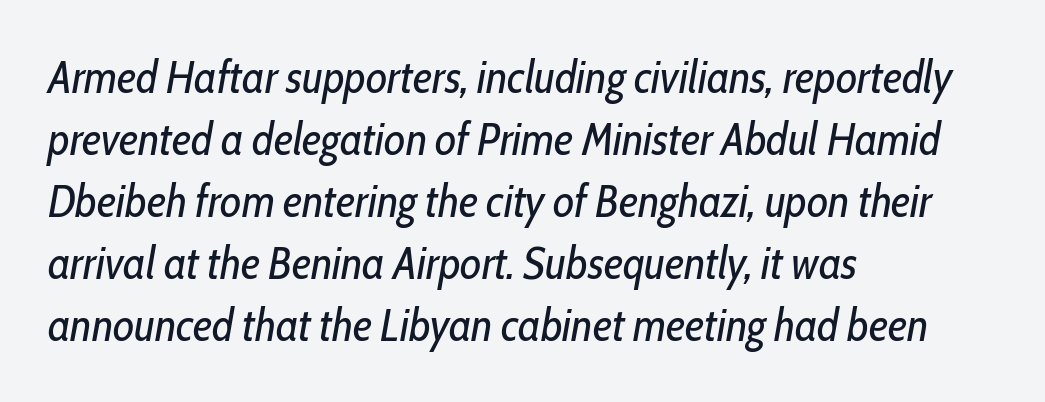
The face used here is proportionally spaced, like ordinary book or web type. Italic: yes, the glyphs are oblique. Line starts are locked; line ends wander. Compared with typical body copy, the letter spacing here is the same. The line-height multiplier appears to be the usual default.
